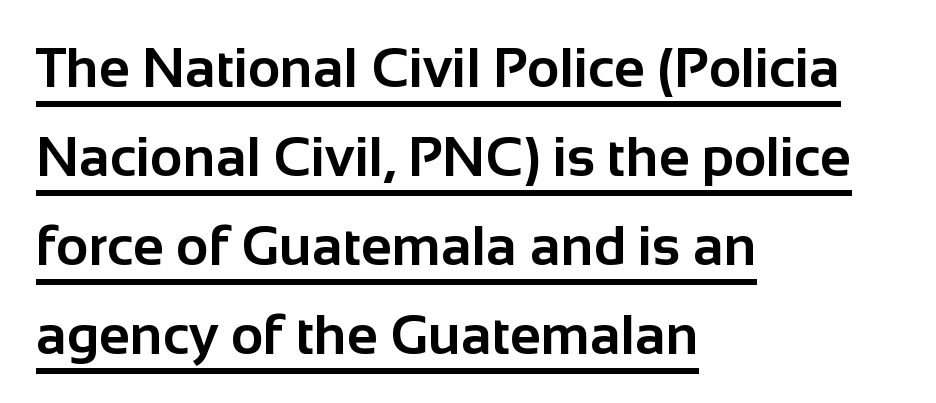
Inter-character spacing is left at the font's built-in metrics. Heavy, bold letterforms. The compositor pushed each line to the left boundary. This is underlined copy, the kind a proofreader might mark for attention. The face used here is proportionally spaced, like ordinary book or web type. Vertical spacing — default.
